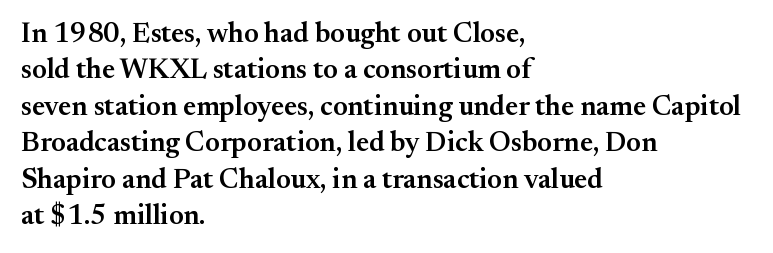
This is serif lettering, the kind often seen in printed books. Words appear dense and cohesive because spacing is normal. Regarding leading, the lines here are spaced in the standard way. The space beneath each line is pristine and unruled. Heft: intermediate — a semibold.
